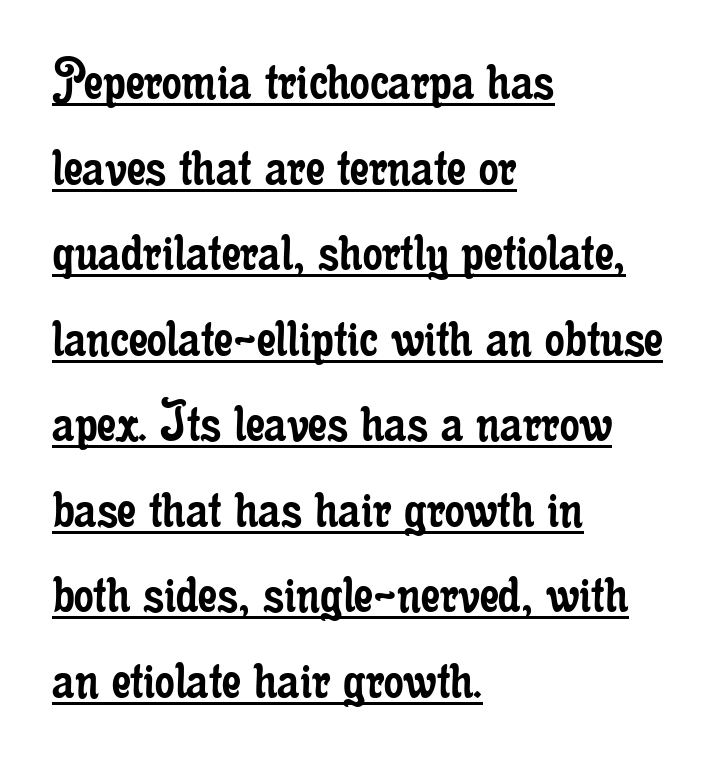
The image shows 62 px regular-weight, condensed serif type, upright; set left-aligned, normal line spacing (1.38x), normal letter spacing, underlined; low stroke contrast and a small x-height.
